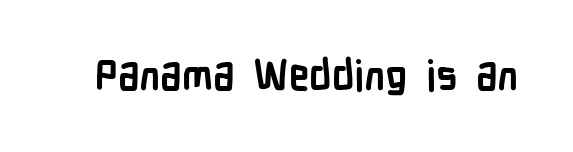
Q: Is the text bold? A: Yes.
Q: Is the text italic (slanted)? A: No, it is upright.
Q: Is the typeface a serif or a sans-serif typeface? A: Sans-serif.
Q: Is the text underlined? A: No.
Q: Is the spacing between letters normal or unusually wide? A: Normal.
Q: Width (condensed, normal, or wide)? A: Condensed.
Q: Stroke contrast? A: Low.
Q: x-height? A: Medium.
Q: Monospaced? A: No.
